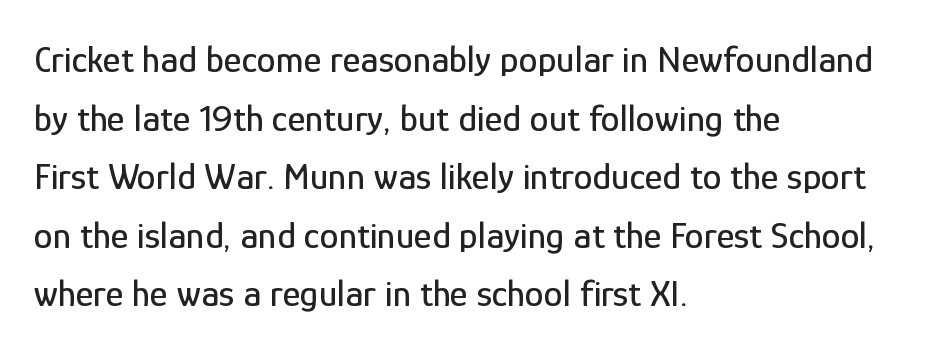
The image shows 38 px condensed sans-serif type, upright; set left-aligned, normal line spacing (1.54x), normal letter spacing, not underlined; low stroke contrast and a medium x-height.
